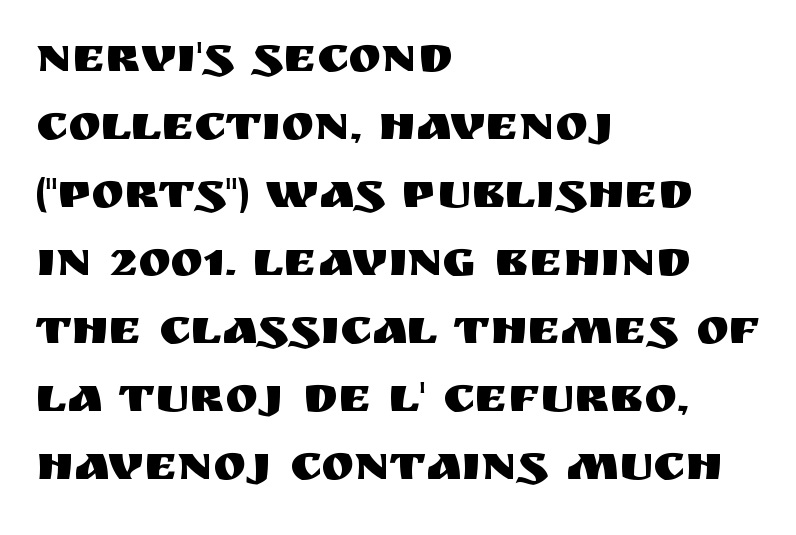
Q: Is the text italic (slanted)? A: No, it is upright.
Q: Is the typeface a serif or a sans-serif typeface? A: Sans-serif.
Q: Is the text underlined? A: No.
Q: How is the paragraph aligned? A: Left-aligned.
Q: Is the spacing between letters normal or unusually wide? A: Normal.
Q: Is the spacing between lines tight, normal or loose? A: Normal.
Q: Width (condensed, normal, or wide)? A: Normal.
Q: Stroke contrast? A: Medium.
Q: x-height? A: Large.
Q: Monospaced? A: No.
